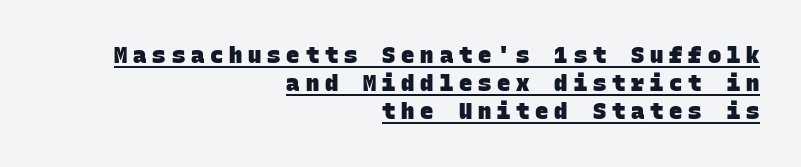
Q: Is the text bold? A: Yes.
Q: Is the text underlined? A: Yes.
Q: How is the paragraph aligned? A: Right-aligned.
Q: Is the spacing between letters normal or unusually wide? A: Unusually wide.
Q: Is the spacing between lines tight, normal or loose? A: Normal.
